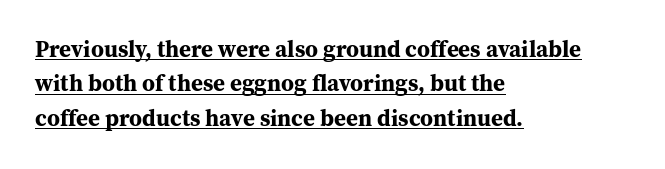
This sample keeps an unexceptional amount of space between lines. Tracking here is standard; glyphs follow each other at the usual distance. Rendered with straight, roman letterforms. These characters rest on top of a visible drawn line. As a designer I'd log this as weight 700, bold.
